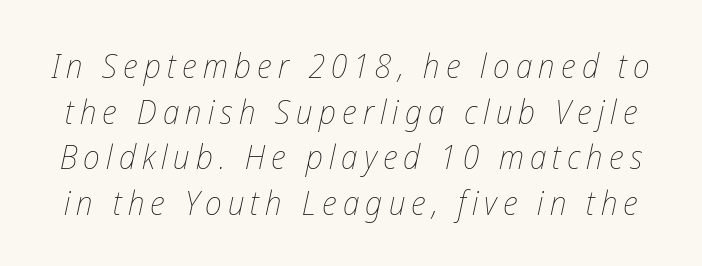
The image shows 34 px thin, condensed type, italic (leaning right); set normal line spacing (1.34x), not underlined; low stroke contrast and a medium x-height.
